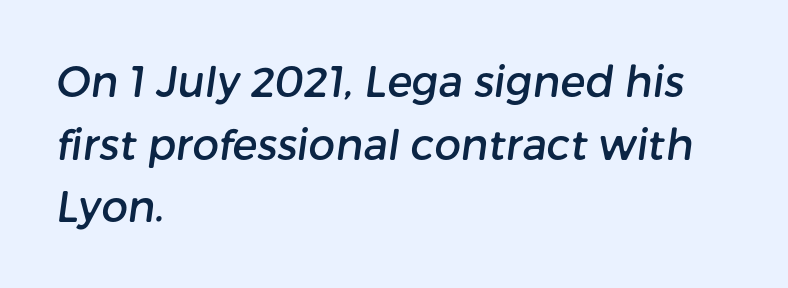
The image shows 42 px sans-serif type; set left-aligned, normal line spacing (1.49x), normal letter spacing, not underlined; low stroke contrast and a medium x-height.
